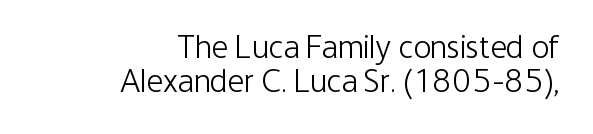
Q: Is the text bold? A: No.
Q: Is the text italic (slanted)? A: No, it is upright.
Q: Is the typeface a serif or a sans-serif typeface? A: Sans-serif.
Q: Is the text underlined? A: No.
Q: How is the paragraph aligned? A: Right-aligned.
Q: Is the spacing between letters normal or unusually wide? A: Normal.
Q: Is the spacing between lines tight, normal or loose? A: Tight.
Q: Width (condensed, normal, or wide)? A: Condensed.
Q: Stroke contrast? A: Low.
Q: x-height? A: Medium.
Q: Monospaced? A: No.
